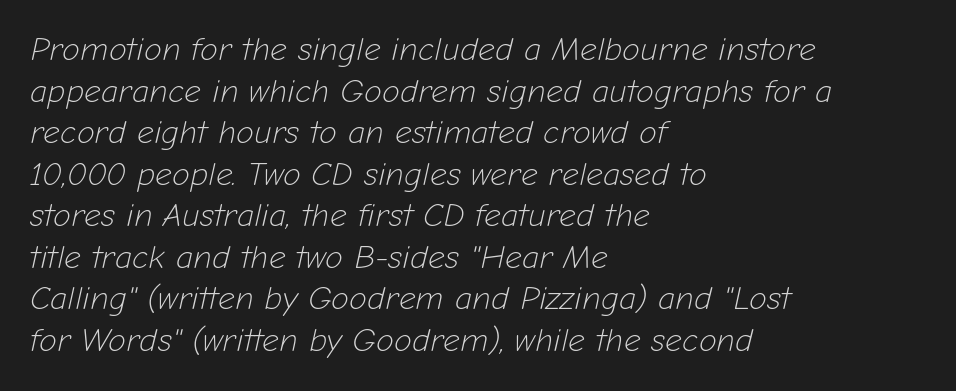
The image shows 33 px light type, italic (leaning right); set left-aligned, normal line spacing (1.26x), normal letter spacing, not underlined; low stroke contrast and a medium x-height.
